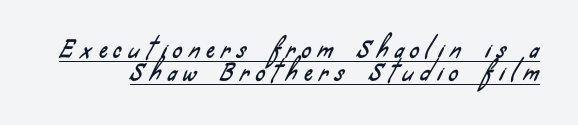
The image shows 23 px text type; set tight line spacing (1.0x), unusually wide letter spacing (+0.31 em), underlined.
